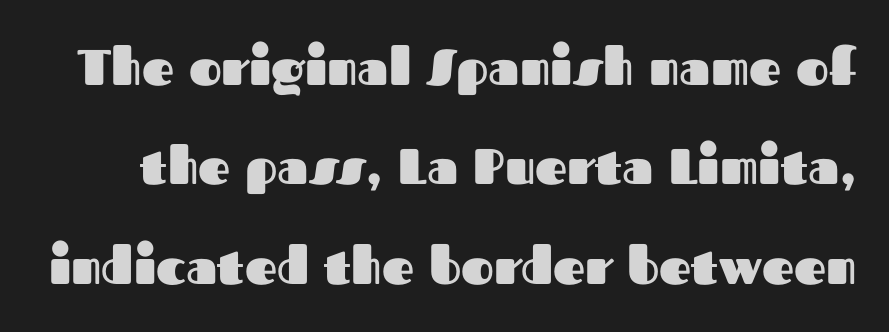
As a designer I'd log this as weight 700, bold. The face used here is proportionally spaced, like ordinary book or web type. Posture: vertical. Font category for this specimen: sans-serif. You could call the tracking neutral — neither tight nor loose.
